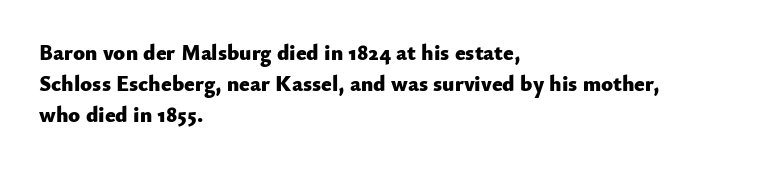
In CSS terms this would be text-align: left. Baseline-to-baseline distance is the conventional proportion of letter height. Notice how the stems are strictly vertical — no italics here. The space beneath each line is pristine and unruled. Spacing between characters is what you'd get straight out of the box. The passage shown is emphatically bold.
